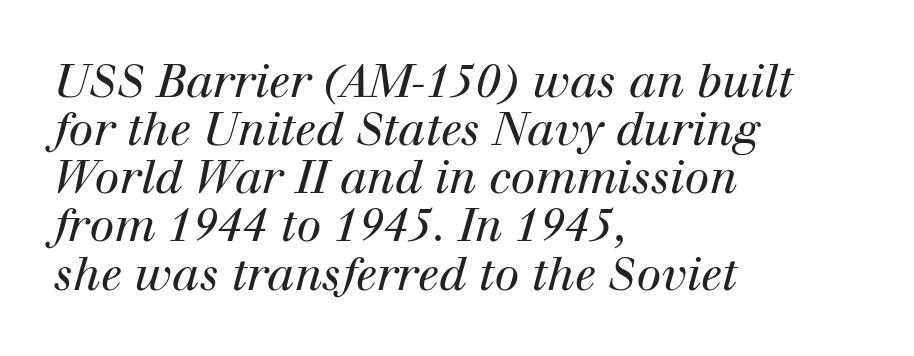
Q: Is the text bold? A: No.
Q: Is the text italic (slanted)? A: Yes, it leans right by about 12 degrees.
Q: Is the typeface a serif or a sans-serif typeface? A: Serif.
Q: Is the text underlined? A: No.
Q: How is the paragraph aligned? A: Left-aligned.
Q: Is the spacing between letters normal or unusually wide? A: Normal.
Q: Is the spacing between lines tight, normal or loose? A: Tight.
Q: Width (condensed, normal, or wide)? A: Normal.
Q: Stroke contrast? A: High.
Q: x-height? A: Medium.
Q: Monospaced? A: No.
